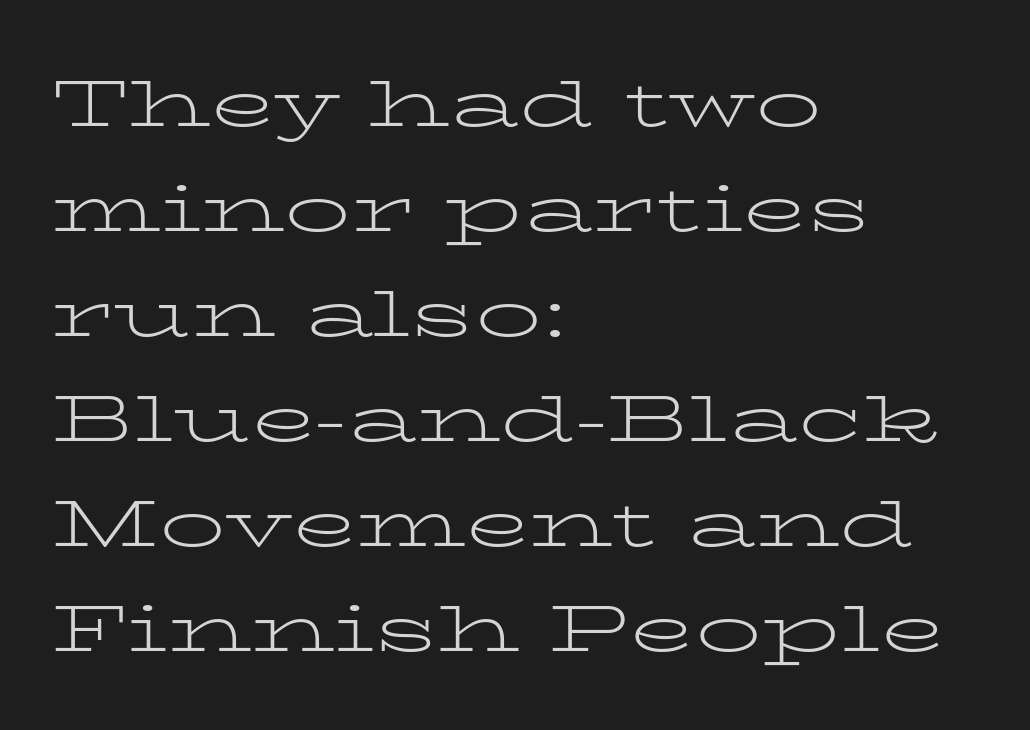
Honestly, the row spacing looks completely unremarkable. Typeset ragged right — the left edge is the straight one. This reads as an unemphasized weight, regular at the heaviest. Only glyphs here, with clear space below each row. Does the type have serifs? Yes, each stem ends in a small foot. The rendering keeps characters at their native spacing.
